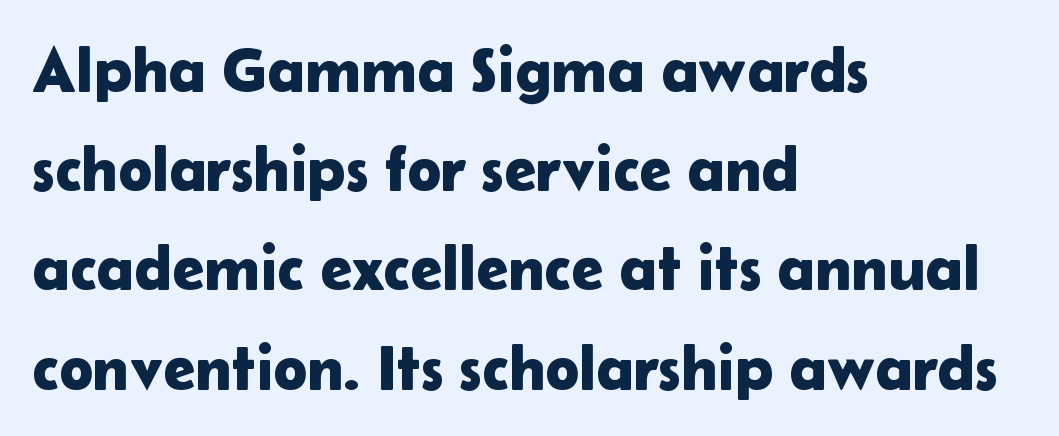
{"serif": "no", "italic": "no", "width": "normal", "stroke_contrast": "low", "x_height": "medium", "monospaced": "no", "underline": "no", "align": "left", "line_spacing": "normal", "line_spacing_ratio": 1.55, "letter_spacing": "normal", "letter_spacing_em": 0.0, "glyph_px": 64}
